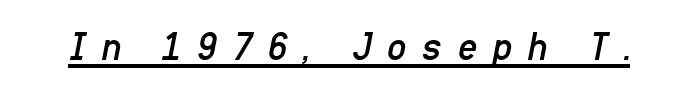
{"italic": "yes", "lean": "right", "slant_degrees": 11, "bold": "no", "weight": "regular", "width": "condensed", "stroke_contrast": "low", "x_height": "medium", "monospaced": "no", "underline": "yes", "letter_spacing": "wide", "letter_spacing_em": 0.37, "glyph_px": 42}
